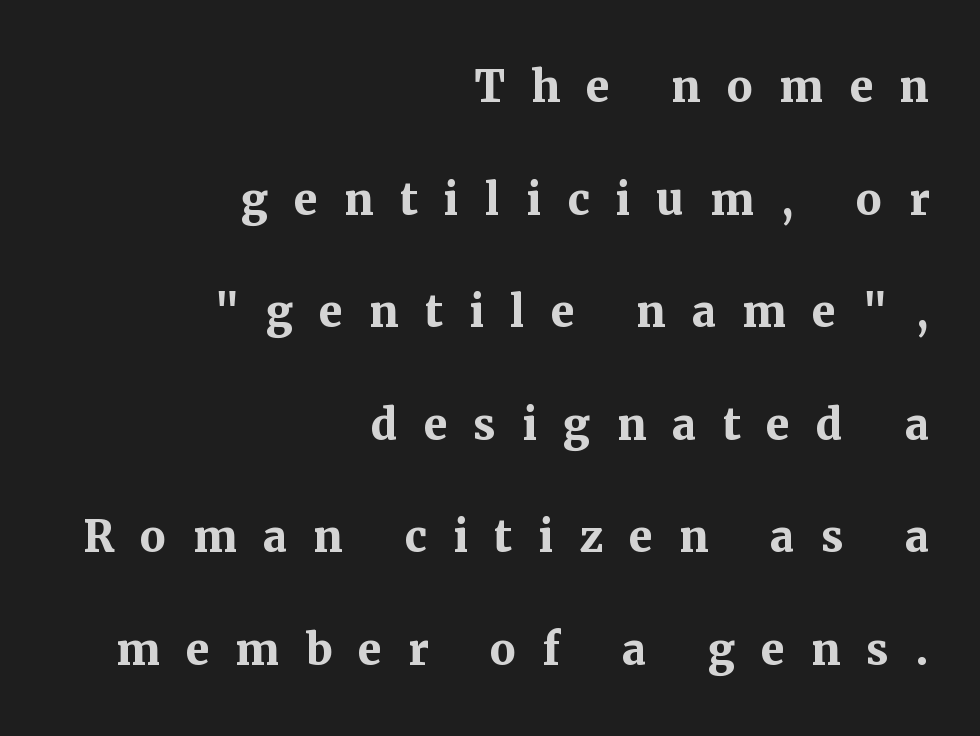
{"serif": "yes", "italic": "no", "bold": "yes", "weight": "semibold", "width": "normal", "stroke_contrast": "medium", "x_height": "medium", "monospaced": "no", "underline": "no", "align": "right", "line_spacing": "loose", "line_spacing_ratio": 1.94, "letter_spacing": "wide", "letter_spacing_em": 0.45, "glyph_px": 58}
